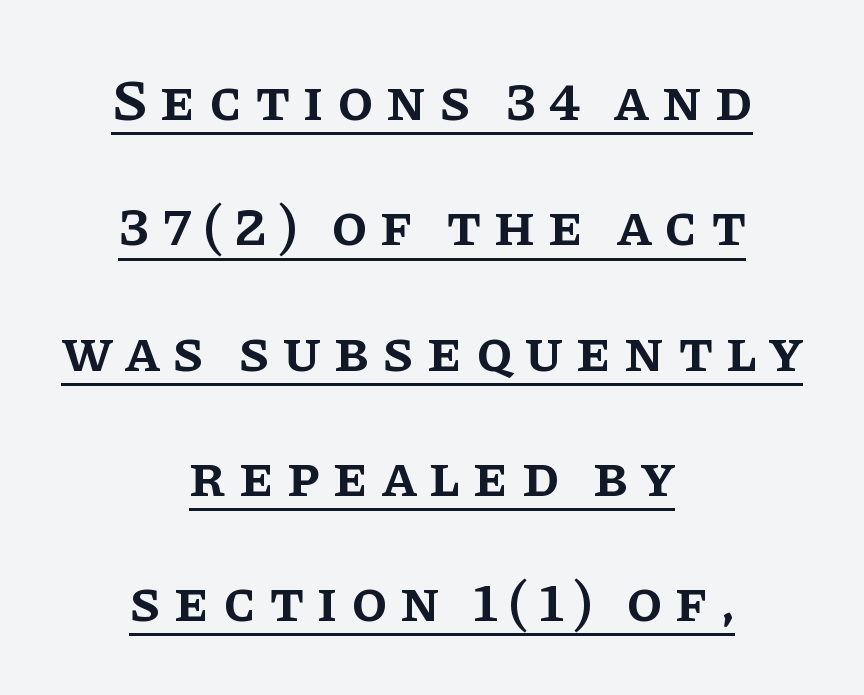
If you folded the block vertically in half, each line would mirror itself in length. Summary of vertical rhythm: relaxed, with wide interline spacing. You could not count columns in this text — the font is proportionally spaced. The strokes are fattened partway — semibold, not bold. Rendered with straight, roman letterforms.
